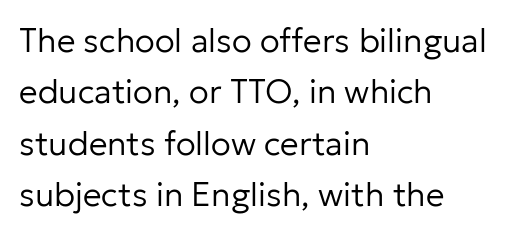
The image shows 33 px regular-weight sans-serif type, upright; set left-aligned, normal line spacing (1.56x), normal letter spacing, not underlined; low stroke contrast and a medium x-height.
